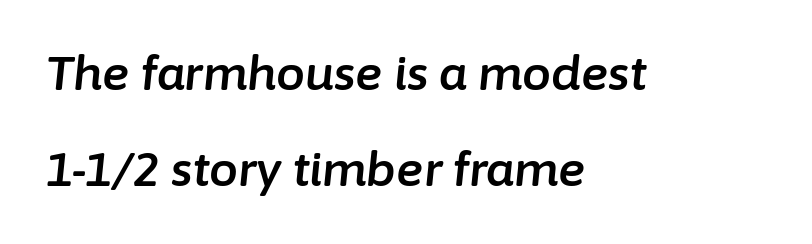
Q: Is the text italic (slanted)? A: Yes, it leans right by about 6 degrees.
Q: Is the text underlined? A: No.
Q: How is the paragraph aligned? A: Left-aligned.
Q: Is the spacing between letters normal or unusually wide? A: Normal.
Q: Is the spacing between lines tight, normal or loose? A: Loose.
Q: Width (condensed, normal, or wide)? A: Normal.
Q: Stroke contrast? A: Low.
Q: x-height? A: Medium.
Q: Monospaced? A: No.
